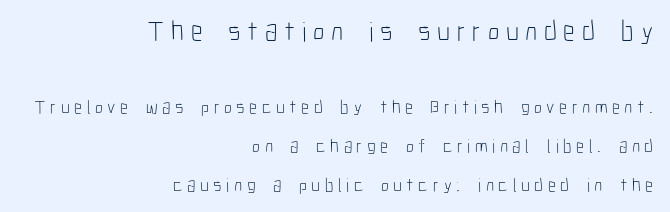
{"serif": "no", "italic": "no", "bold": "no", "weight": "light", "width": "condensed", "stroke_contrast": "low", "x_height": "medium", "monospaced": "no", "underline": "no", "align": "right", "line_spacing": "loose", "line_spacing_ratio": 2.05, "letter_spacing": "wide", "letter_spacing_em": 0.24, "larger_block": "first", "size_ratio": 1.47, "glyph_px": 28}
